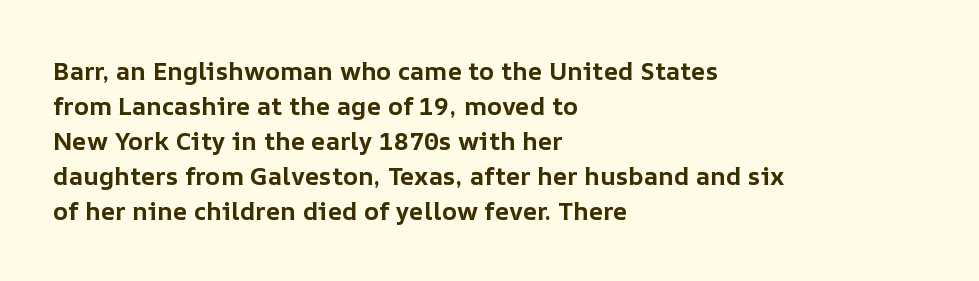
The image shows 25 px bold type, upright; set left-aligned, normal line spacing (1.4x), normal letter spacing, not underlined.
